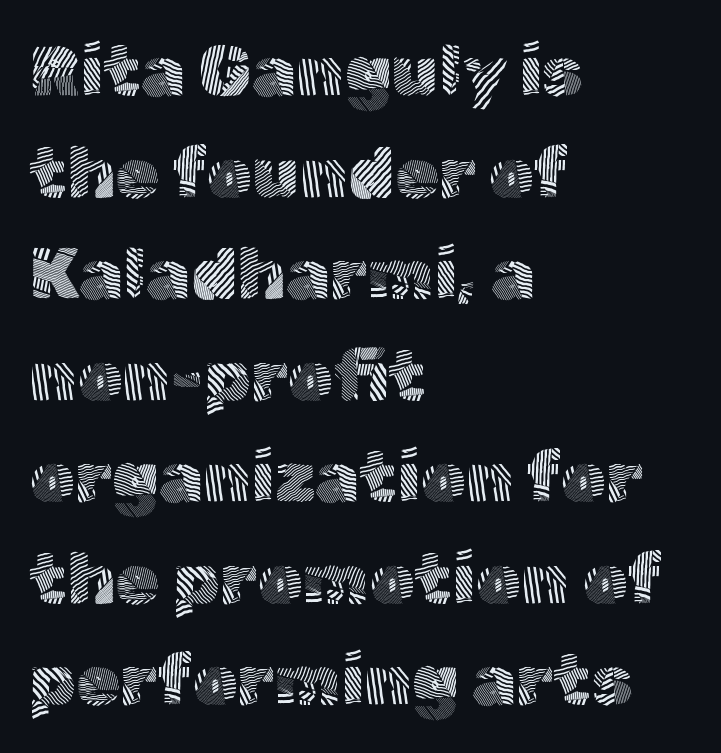
Q: Is the text bold? A: No.
Q: Is the text italic (slanted)? A: No, it is upright.
Q: Is the typeface a serif or a sans-serif typeface? A: Sans-serif.
Q: Is the text underlined? A: No.
Q: How is the paragraph aligned? A: Left-aligned.
Q: Is the spacing between letters normal or unusually wide? A: Normal.
Q: Is the spacing between lines tight, normal or loose? A: Normal.
Q: Width (condensed, normal, or wide)? A: Normal.
Q: x-height? A: Medium.
Q: Monospaced? A: No.
